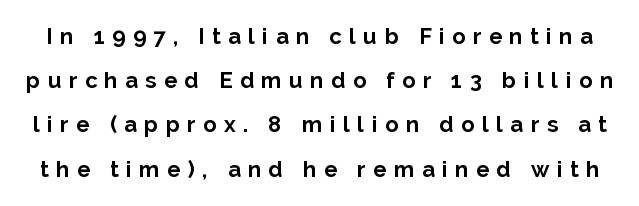
Q: Is the text bold? A: Yes.
Q: Is the text italic (slanted)? A: No, it is upright.
Q: Is the text underlined? A: No.
Q: Is the spacing between letters normal or unusually wide? A: Unusually wide.
Q: Is the spacing between lines tight, normal or loose? A: Loose.
